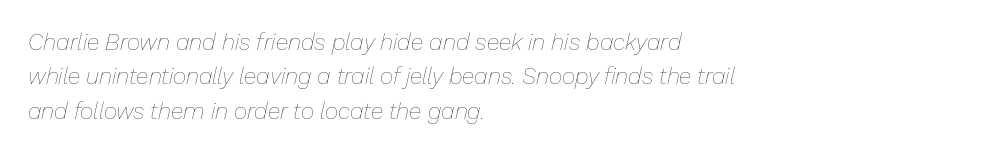
The image shows 23 px text type, italic (leaning right); set left-aligned, normal line spacing (1.49x), normal letter spacing, not underlined.
